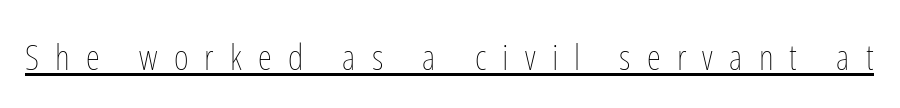
A rule runs beneath these lines of type. No heavy texture on the line: the type isn't bold. Glyph-to-glyph distance is far greater than everyday printed text. Character widths vary here, with narrow letters taking less room than wide ones.
